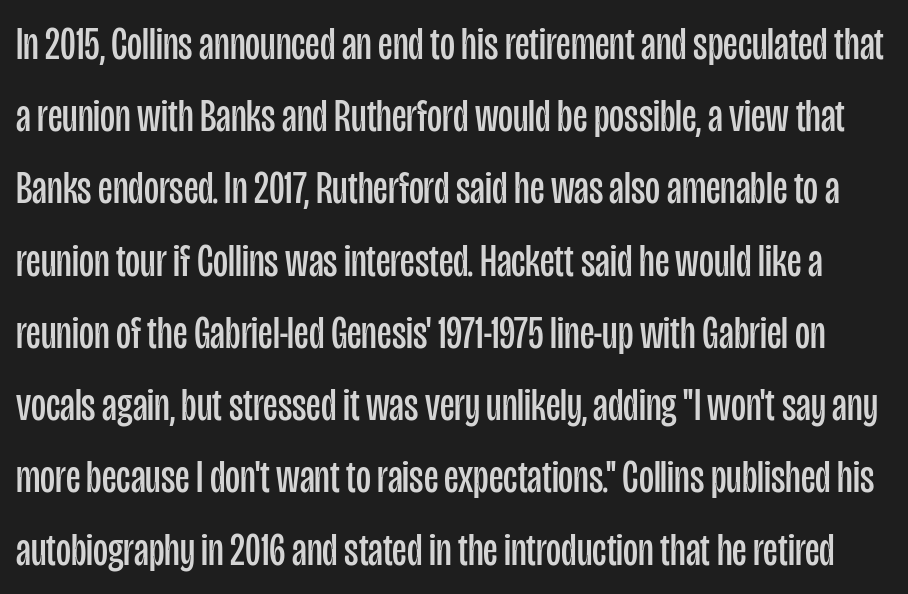
Q: Is the text bold? A: No.
Q: Is the text italic (slanted)? A: No, it is upright.
Q: Is the typeface a serif or a sans-serif typeface? A: Sans-serif.
Q: Is the text underlined? A: No.
Q: Is the spacing between letters normal or unusually wide? A: Normal.
Q: Is the spacing between lines tight, normal or loose? A: Normal.
Q: Width (condensed, normal, or wide)? A: Condensed.
Q: Stroke contrast? A: Low.
Q: x-height? A: Large.
Q: Monospaced? A: No.
